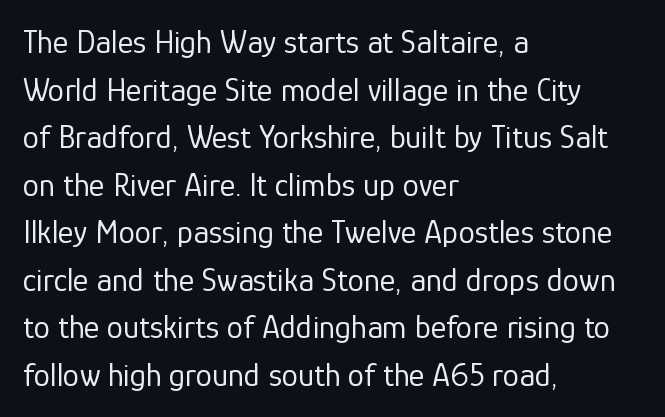
{"serif": "no", "italic": "no", "bold": "no", "weight": "regular", "width": "normal", "stroke_contrast": "low", "x_height": "medium", "monospaced": "no", "underline": "no", "align": "left", "line_spacing": "normal", "line_spacing_ratio": 1.44, "letter_spacing": "normal", "letter_spacing_em": 0.0, "glyph_px": 33}
